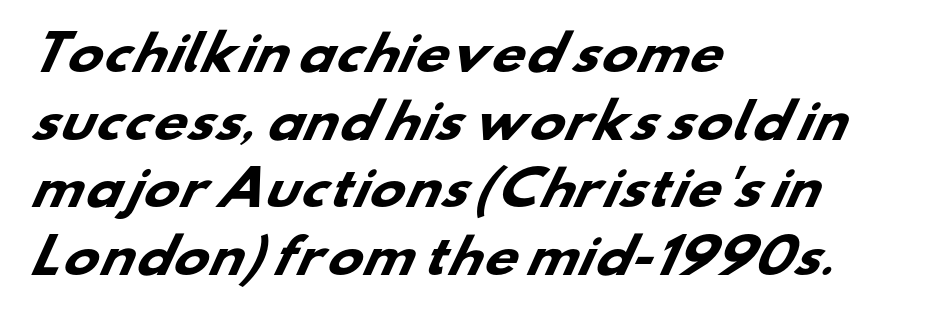
The image shows 47 px heavy, wide sans-serif type; set left-aligned, normal line spacing (1.44x), normal letter spacing, not underlined; low stroke contrast and a small x-height.
